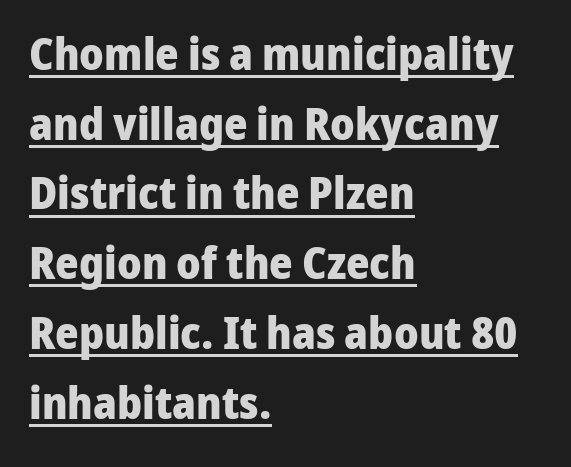
Regarding serifs, this sample does without them. Which margin do the lines hug? The left one — the right edge is uneven. Quick note: underline on. Posture: straight, roman, zero tilt.
